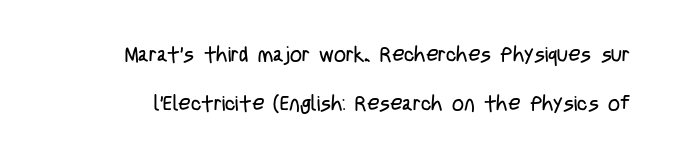
Q: Is the text bold? A: No.
Q: Is the text italic (slanted)? A: No, it is upright.
Q: Is the text underlined? A: No.
Q: Is the spacing between letters normal or unusually wide? A: Normal.
Q: Is the spacing between lines tight, normal or loose? A: Loose.
